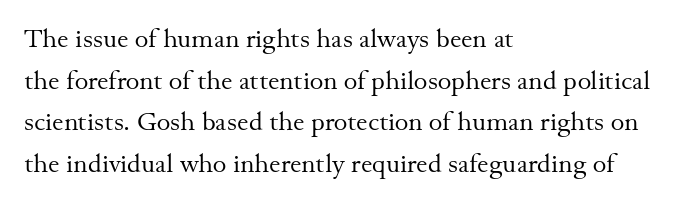
Rule under the text: the space is simply empty. One-word summary of the alignment: left. Stroke thickness stays within the range of a standard reading face or lighter. Rows of type keep a routine distance in the vertical direction. Ascenders rise straight up at ninety degrees. The tracking reads as untouched default to a designer's eye.
